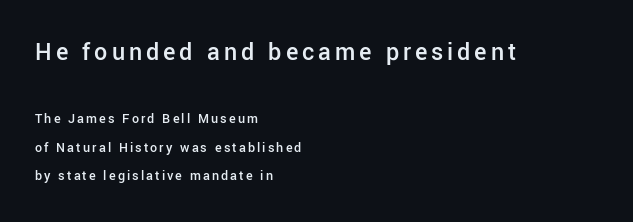
The lines are quadded left. Bigger letters appear in the top chunk; the bottom chunk is reduced. Is there any slant? The stems are plumb. Is there much room between lines? Yes — plenty of vertical air separates them. Moderately thickened strokes mark this as semibold type. Descenders hang freely into open space.
